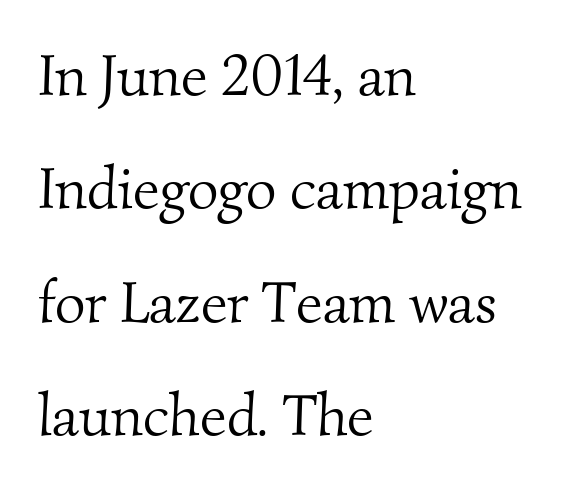
{"serif": "yes", "bold": "no", "weight": "light", "width": "normal", "stroke_contrast": "medium", "x_height": "small", "monospaced": "no", "underline": "no", "align": "left", "line_spacing": "loose", "line_spacing_ratio": 1.92, "letter_spacing": "normal", "letter_spacing_em": 0.0, "glyph_px": 59}
